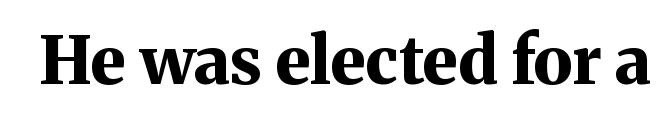
These lines keep a tight, regular rhythm from letter to letter. Stroke terminals: seriffed. Nobody drew a line under any word here. Spacing verdict: proportional, widths tailored to each character. The glyphs have the mass of a bold cut. When letters stand straight like this, we call the style roman or upright.
